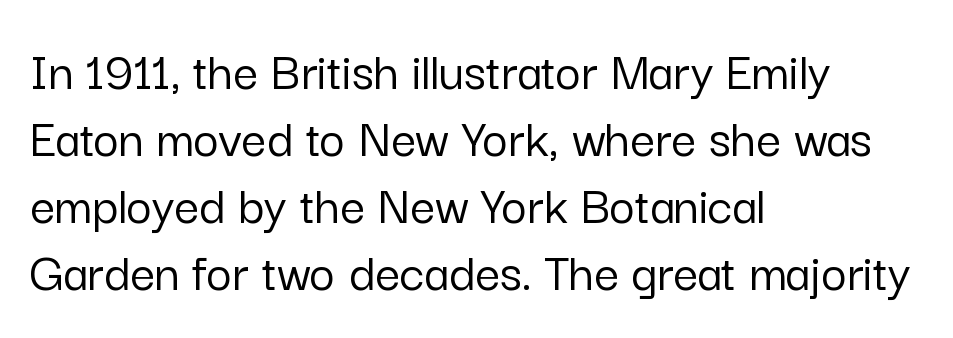
{"serif": "no", "italic": "no", "width": "normal", "stroke_contrast": "low", "x_height": "medium", "monospaced": "no", "underline": "no", "align": "left", "line_spacing_ratio": 1.22, "letter_spacing": "normal", "letter_spacing_em": 0.0, "glyph_px": 55}
